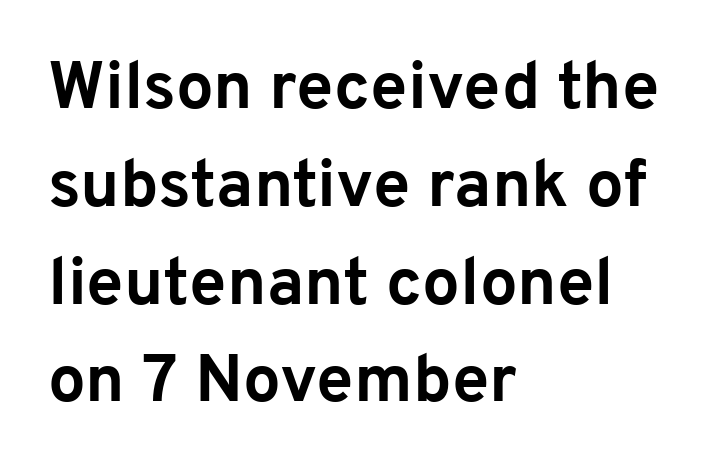
The image shows 67 px bold sans-serif type, upright; set left-aligned, normal line spacing (1.46x), normal letter spacing, not underlined; low stroke contrast and a medium x-height.
